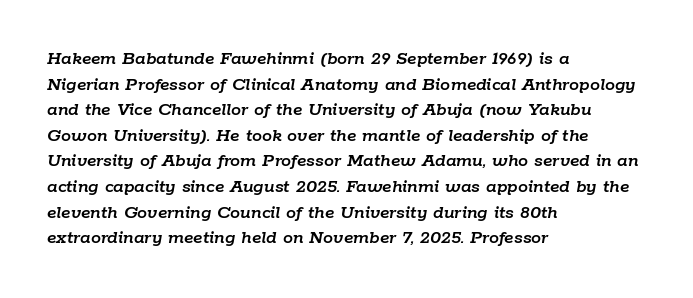
The image shows 20 px text type, italic (leaning right); set left-aligned, normal line spacing (1.28x), normal letter spacing, not underlined.
